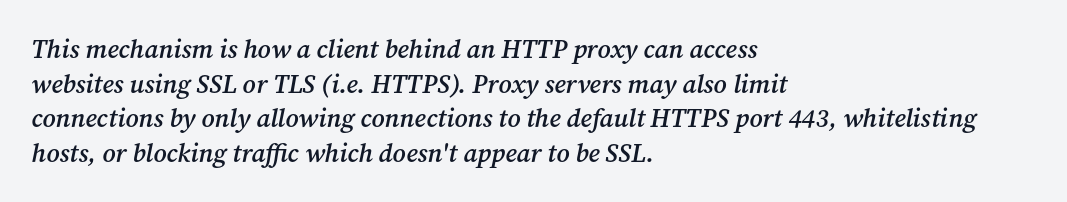
{"italic": "yes", "lean": "right", "slant_degrees": 12, "bold": "semi", "underline": "no", "align": "left", "line_spacing": "normal", "line_spacing_ratio": 1.33, "letter_spacing": "normal", "letter_spacing_em": 0.0, "glyph_px": 26}
